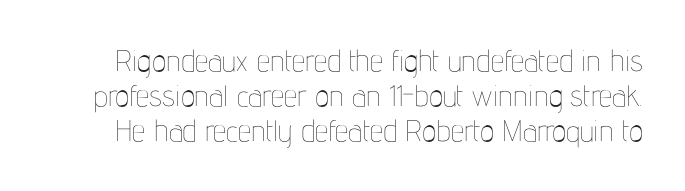
{"italic": "no", "bold": "no", "weight": "thin", "width": "condensed", "stroke_contrast": "low", "x_height": "medium", "monospaced": "no", "underline": "no", "line_spacing_ratio": 1.17, "letter_spacing": "normal", "letter_spacing_em": 0.0, "glyph_px": 30}
